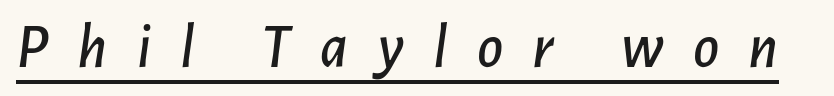
The rendering applies a slant to the glyphs. The typesetter has applied underlining to the passage shown. Glyph-to-glyph distance is far greater than everyday printed text. Do the characters align in a grid? No, the font is proportional.
